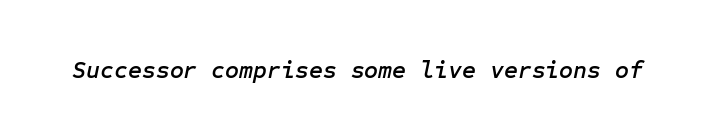
Q: Is the text italic (slanted)? A: Yes, it leans right by about 12 degrees.
Q: Is the text underlined? A: No.
Q: Is the spacing between letters normal or unusually wide? A: Normal.
